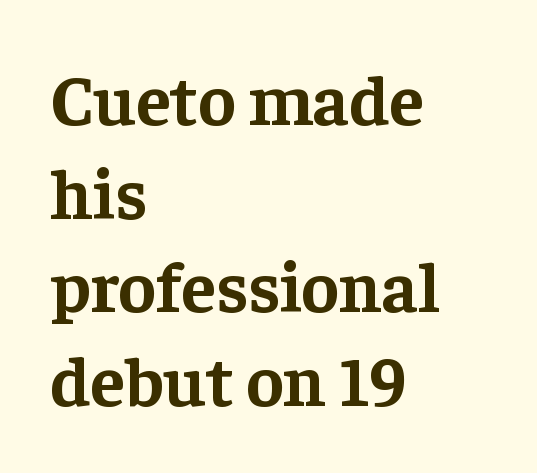
Caption: multi-line text, flush left, ragged right. Spacing verdict: proportional, widths tailored to each character. The specimen reads as upright at a glance. The string is rendered with underlining switched off. The rendering keeps characters at their native spacing. Check where the strokes stop: tiny serifs finish them off.
